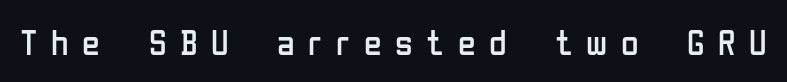
Upright lettering throughout. Unmarked baselines from the first word to the last. This sample has the flowing, uneven cadence of proportional lettering. Stroke terminals: plain, sans-serif. Compared with typical body copy, the letter spacing here is much looser. On a weight scale, this lands at 450 or below.
